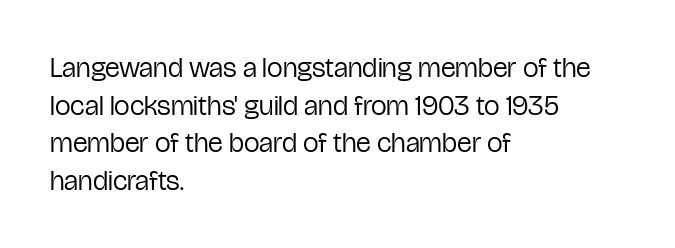
The image shows 28 px regular-weight, condensed sans-serif type, upright; set left-aligned, normal line spacing (1.34x), normal letter spacing, not underlined; low stroke contrast and a medium x-height.
